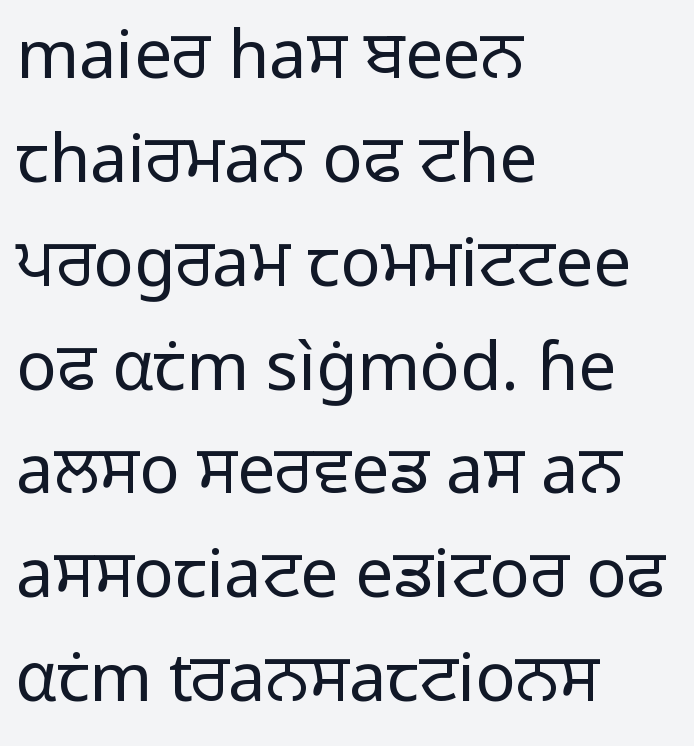
{"serif": "no", "italic": "no", "bold": "no", "weight": "regular", "width": "normal", "stroke_contrast": "low", "x_height": "medium", "monospaced": "no", "underline": "no", "align": "left", "line_spacing": "normal", "line_spacing_ratio": 1.55, "letter_spacing": "normal", "letter_spacing_em": 0.0, "glyph_px": 67}
